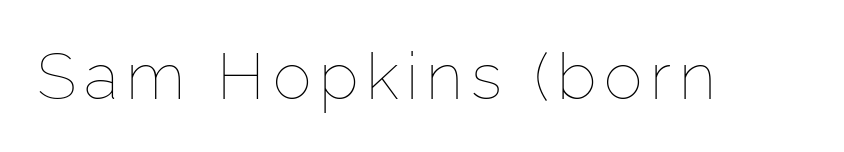
The image shows 65 px thin type, upright; set not underlined; low stroke contrast and a medium x-height.
